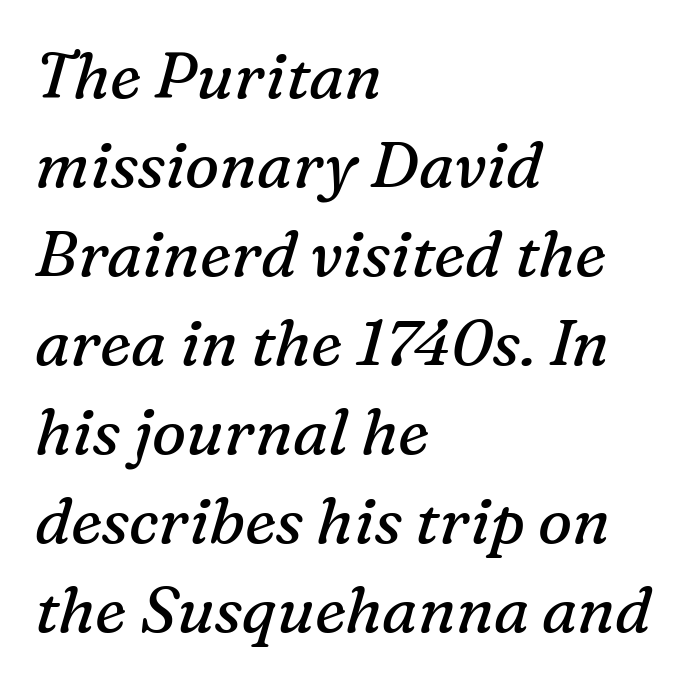
Q: Is the text bold? A: No.
Q: Is the text italic (slanted)? A: Yes, it leans right by about 16 degrees.
Q: Is the typeface a serif or a sans-serif typeface? A: Serif.
Q: Is the text underlined? A: No.
Q: How is the paragraph aligned? A: Left-aligned.
Q: Is the spacing between letters normal or unusually wide? A: Normal.
Q: Is the spacing between lines tight, normal or loose? A: Normal.
Q: Width (condensed, normal, or wide)? A: Normal.
Q: Stroke contrast? A: Medium.
Q: x-height? A: Medium.
Q: Monospaced? A: No.
